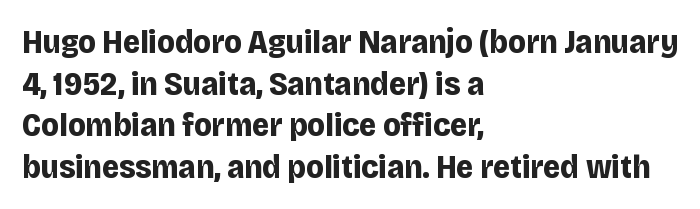
Q: Is the text bold? A: Yes.
Q: Is the text italic (slanted)? A: No, it is upright.
Q: Is the typeface a serif or a sans-serif typeface? A: Sans-serif.
Q: Is the text underlined? A: No.
Q: How is the paragraph aligned? A: Left-aligned.
Q: Is the spacing between letters normal or unusually wide? A: Normal.
Q: Is the spacing between lines tight, normal or loose? A: Normal.
Q: Width (condensed, normal, or wide)? A: Normal.
Q: Stroke contrast? A: Low.
Q: x-height? A: Large.
Q: Monospaced? A: No.
